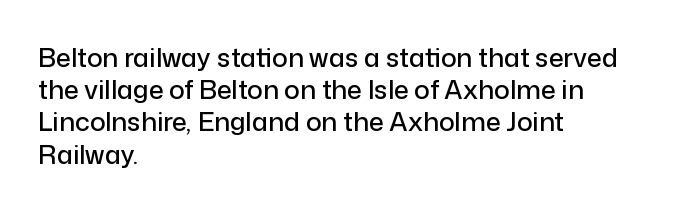
Q: Is the text italic (slanted)? A: No, it is upright.
Q: Is the text underlined? A: No.
Q: How is the paragraph aligned? A: Left-aligned.
Q: Is the spacing between letters normal or unusually wide? A: Normal.
